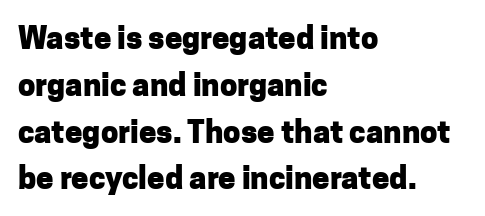
Q: Is the text bold? A: Yes.
Q: Is the text italic (slanted)? A: No, it is upright.
Q: Is the typeface a serif or a sans-serif typeface? A: Sans-serif.
Q: Is the text underlined? A: No.
Q: How is the paragraph aligned? A: Left-aligned.
Q: Is the spacing between letters normal or unusually wide? A: Normal.
Q: Is the spacing between lines tight, normal or loose? A: Normal.
Q: Width (condensed, normal, or wide)? A: Normal.
Q: Stroke contrast? A: Low.
Q: x-height? A: Medium.
Q: Monospaced? A: No.
